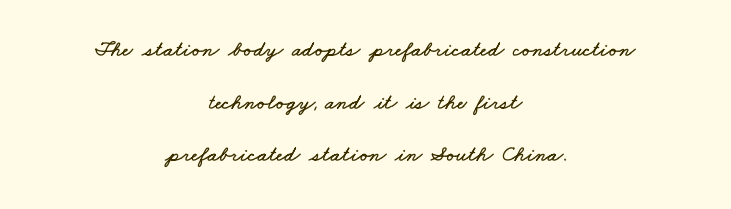
{"underline": "no", "align": "center", "line_spacing": "loose", "line_spacing_ratio": 2.39, "letter_spacing": "normal", "letter_spacing_em": 0.0, "glyph_px": 22}
